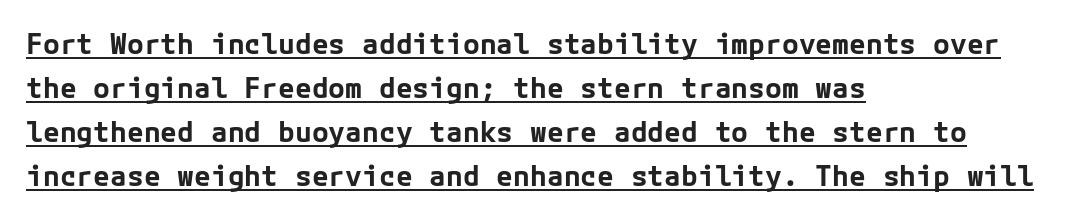
The image shows 28 px bold sans-serif type, upright; set left-aligned, normal line spacing (1.57x), normal letter spacing, underlined; low stroke contrast and a medium x-height.
